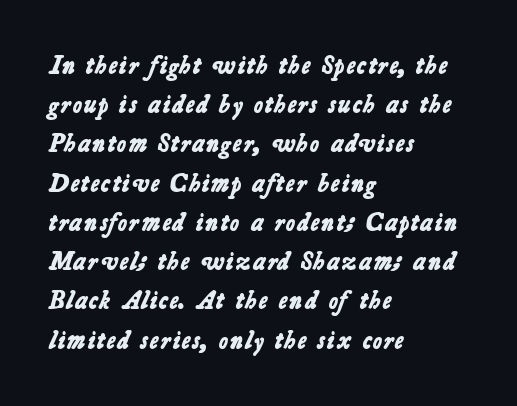
Q: Is the text bold? A: Yes.
Q: Is the text underlined? A: No.
Q: How is the paragraph aligned? A: Left-aligned.
Q: Is the spacing between letters normal or unusually wide? A: Normal.
Q: Is the spacing between lines tight, normal or loose? A: Normal.
